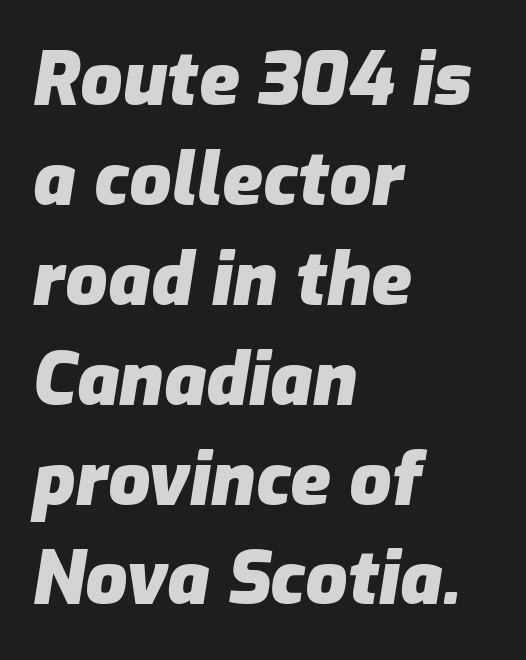
These lines stack with their left ends in a neat column. Glyph-to-glyph distance matches everyday printed text. The rendering uses natural spacing where letterforms have individual widths. If you drew a line through each stem, it would be angled. Strong, thick strokes mark this as bold type. Regular leading.
